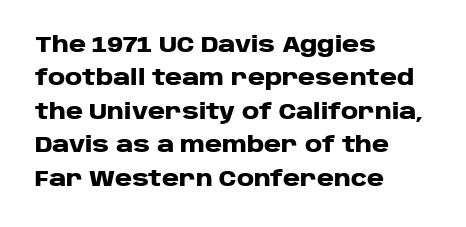
{"italic": "no", "bold": "yes", "underline": "no", "align": "left", "line_spacing": "normal", "line_spacing_ratio": 1.59, "letter_spacing": "normal", "letter_spacing_em": 0.0, "glyph_px": 21}
